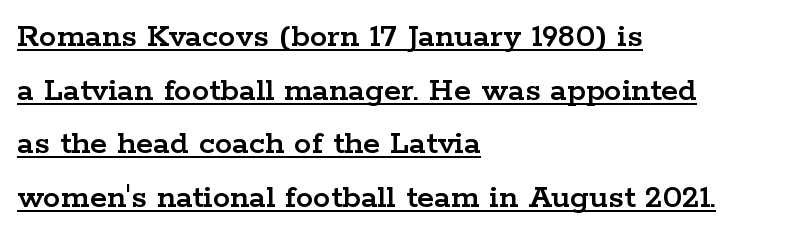
The image shows 35 px wide serif type, upright; set left-aligned, normal line spacing (1.53x), normal letter spacing, underlined; low stroke contrast and a medium x-height.
